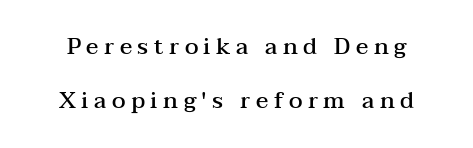
{"italic": "no", "bold": "semi", "underline": "no", "align": "center", "line_spacing": "loose", "line_spacing_ratio": 2.34, "letter_spacing": "wide", "letter_spacing_em": 0.24, "glyph_px": 23}
